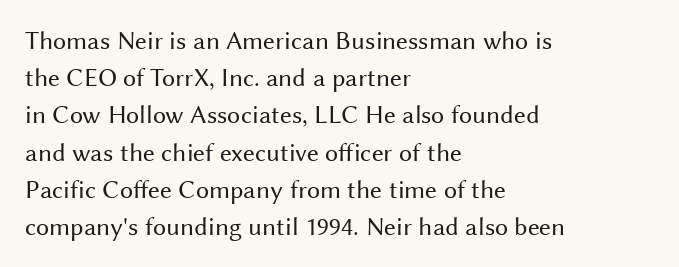
The image shows 26 px text type, upright; set left-aligned, normal line spacing (1.43x), normal letter spacing, not underlined.
